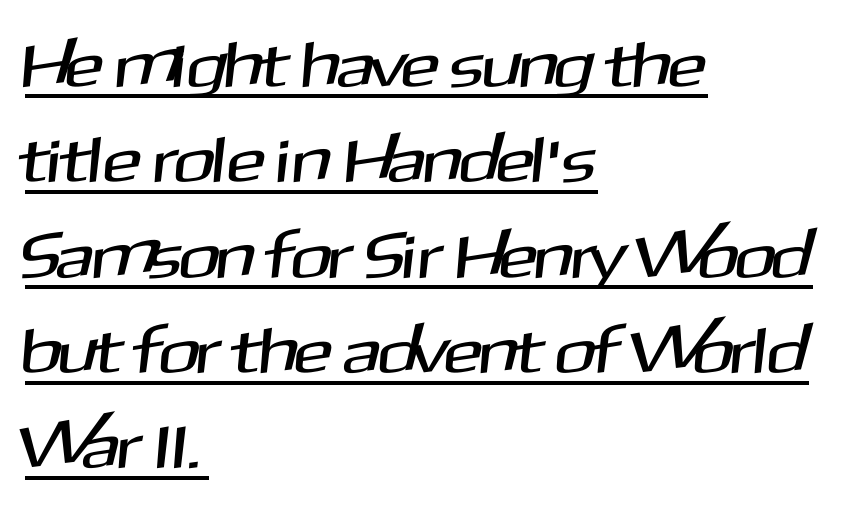
The image shows 64 px sans-serif type; set left-aligned, normal line spacing (1.49x), normal letter spacing, underlined; medium stroke contrast and a medium x-height.
